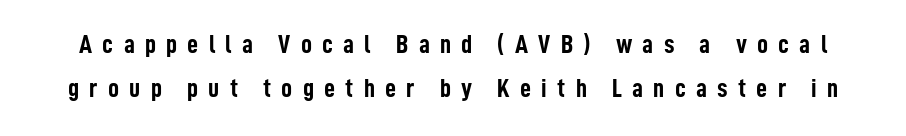
{"italic": "no", "bold": "yes", "underline": "no", "line_spacing": "normal", "line_spacing_ratio": 1.63, "letter_spacing": "wide", "letter_spacing_em": 0.38, "glyph_px": 27}
